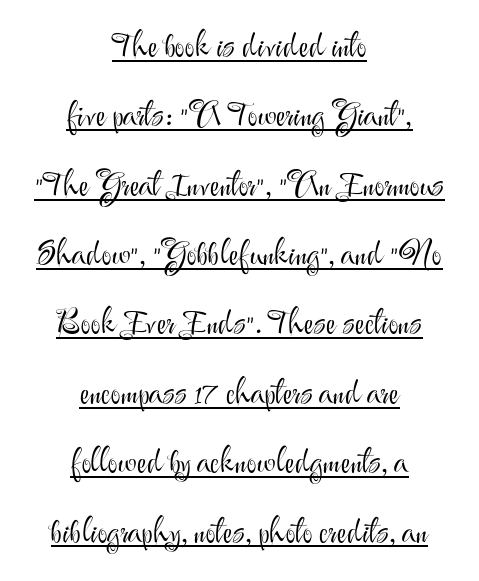
{"serif": "no", "bold": "no", "weight": "light", "width": "normal", "stroke_contrast": "medium", "x_height": "small", "monospaced": "no", "underline": "yes", "align": "center", "line_spacing": "loose", "line_spacing_ratio": 2.04, "letter_spacing": "normal", "letter_spacing_em": 0.0, "glyph_px": 34}
